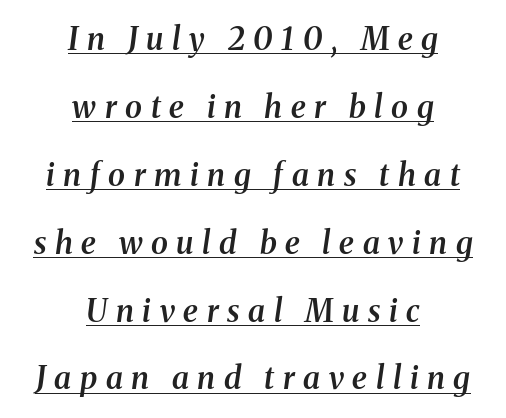
{"serif": "yes", "italic": "yes", "lean": "right", "slant_degrees": 8, "bold": "semi", "weight": "semibold", "width": "normal", "stroke_contrast": "medium", "x_height": "medium", "monospaced": "no", "underline": "yes", "align": "center", "line_spacing": "loose", "line_spacing_ratio": 2.19, "letter_spacing": "wide", "letter_spacing_em": 0.28, "glyph_px": 31}
